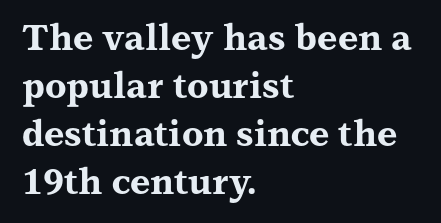
The image shows 35 px bold, wide serif type, upright; set left-aligned, normal line spacing (1.37x), normal letter spacing, not underlined; medium stroke contrast and a medium x-height.
